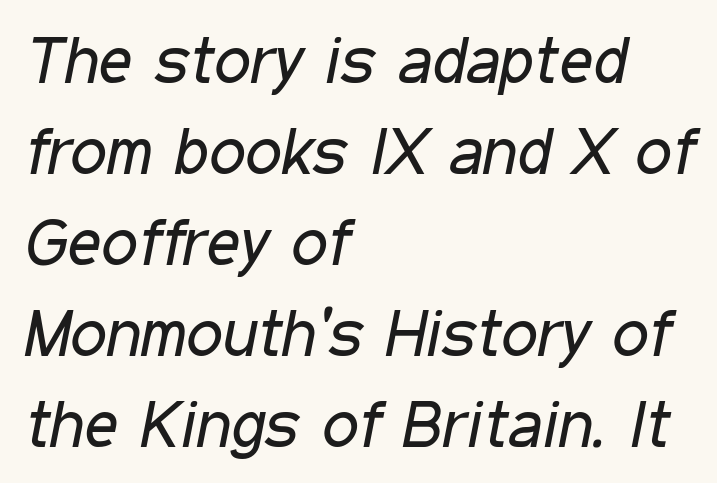
Clear beneath every line of the passage. No heavy texture on the line: the type isn't bold. The passage shown is typed in a proportional face where columns would drift. A typesetter would call this zero additional tracking. The rendering anchors every line to the left-hand side.
